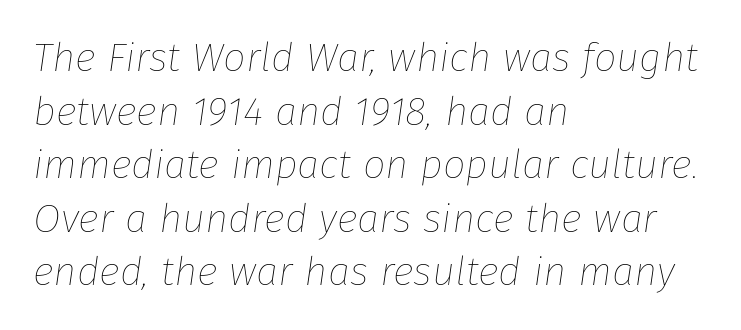
{"italic": "yes", "lean": "right", "slant_degrees": 8, "bold": "no", "weight": "thin", "width": "normal", "stroke_contrast": "low", "x_height": "medium", "monospaced": "no", "underline": "no", "align": "left", "line_spacing": "normal", "line_spacing_ratio": 1.34, "letter_spacing": "normal", "letter_spacing_em": 0.0, "glyph_px": 40}
